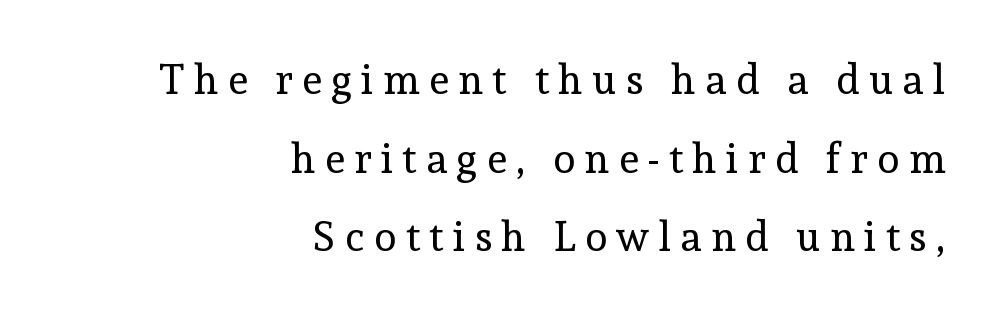
The image shows 41 px regular-weight serif type, upright; set right-aligned, loose line spacing (1.92x), unusually wide letter spacing (+0.23 em), not underlined; a medium x-height.
